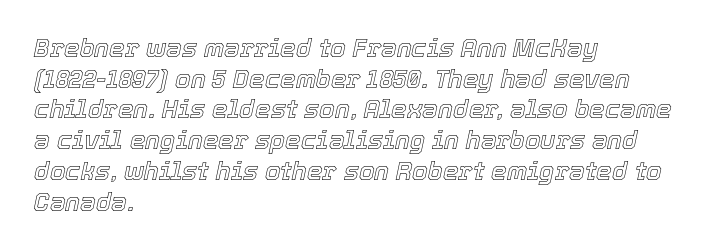
The image shows 25 px text type, italic (leaning right); set left-aligned, line spacing 1.23x, normal letter spacing, not underlined.
